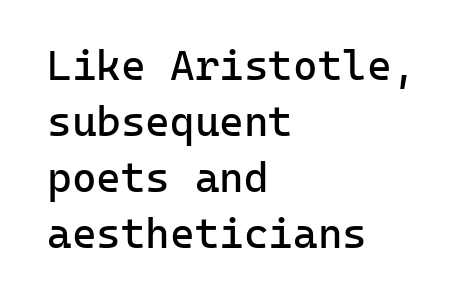
{"serif": "no", "italic": "no", "bold": "no", "weight": "regular", "width": "normal", "stroke_contrast": "low", "x_height": "medium", "monospaced": "yes", "underline": "no", "align": "left", "line_spacing": "normal", "line_spacing_ratio": 1.33, "letter_spacing": "normal", "letter_spacing_em": 0.0, "glyph_px": 42}
